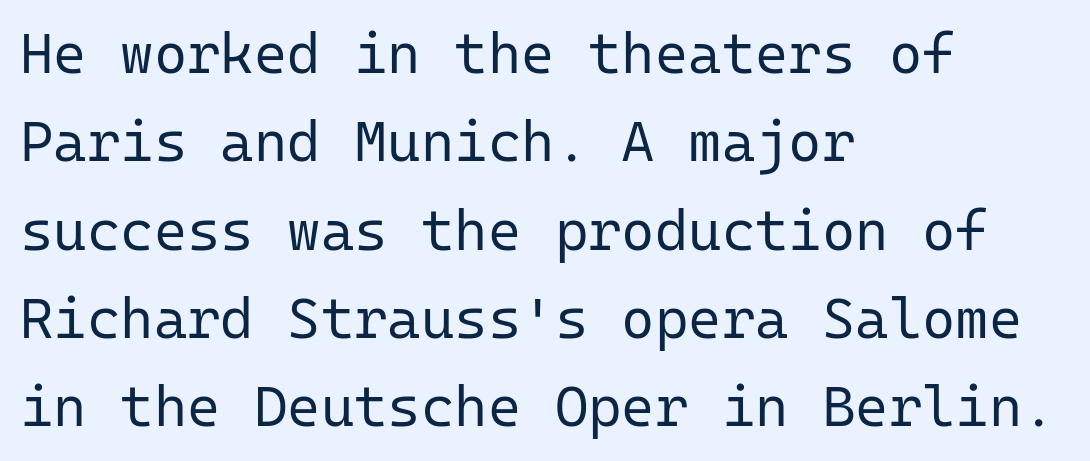
The image shows 57 px regular-weight sans-serif type, upright, monospaced; set left-aligned, normal line spacing (1.55x), normal letter spacing, not underlined; low stroke contrast and a medium x-height.
